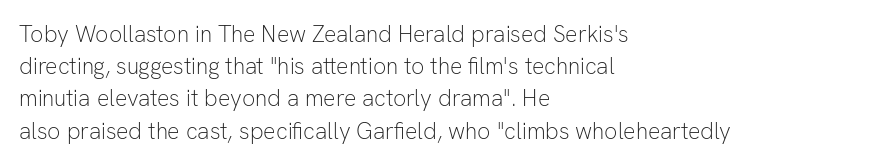
The image shows 23 px text type, upright; set left-aligned, normal line spacing (1.4x), normal letter spacing, not underlined.
